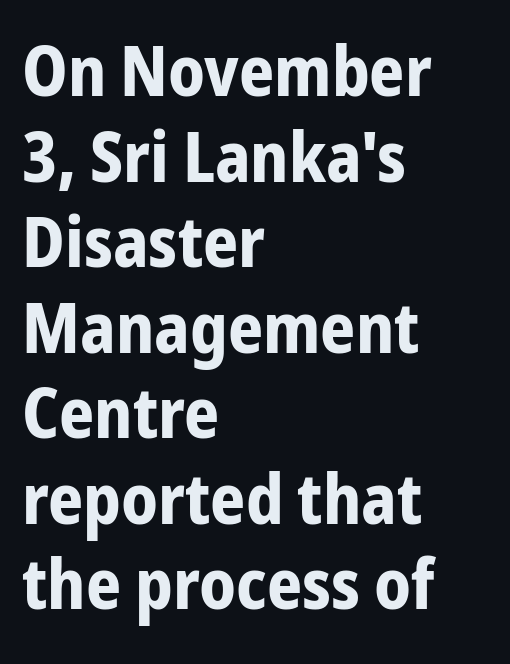
Q: Is the text bold? A: Yes.
Q: Is the text italic (slanted)? A: No, it is upright.
Q: Is the typeface a serif or a sans-serif typeface? A: Sans-serif.
Q: Is the text underlined? A: No.
Q: How is the paragraph aligned? A: Left-aligned.
Q: Is the spacing between letters normal or unusually wide? A: Normal.
Q: Width (condensed, normal, or wide)? A: Condensed.
Q: Stroke contrast? A: Low.
Q: x-height? A: Medium.
Q: Monospaced? A: No.
